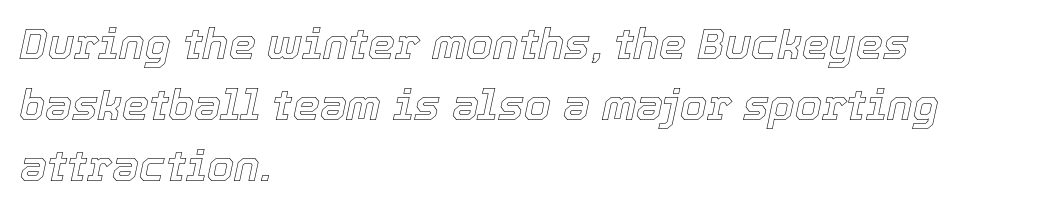
The specimen omits any rule beneath the text block's lines. Each word holds together tightly as a unit, with standard inter-letter gaps. Spacing verdict: proportional, widths tailored to each character. Notice how the stems are inclined rather than vertical — that's the hallmark of italics. Compared with typical paragraphs, the rows here are spaced about the same. Each line starts at the same left margin while the right side varies.
